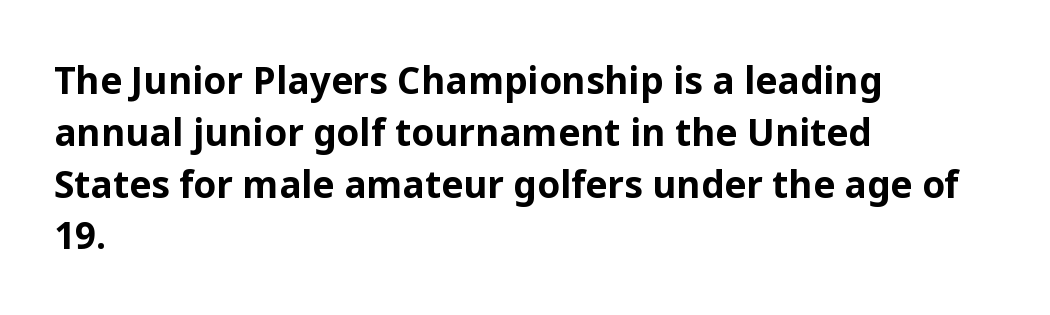
{"serif": "no", "italic": "no", "bold": "yes", "weight": "bold", "width": "normal", "stroke_contrast": "low", "x_height": "medium", "monospaced": "no", "underline": "no", "align": "left", "line_spacing": "normal", "line_spacing_ratio": 1.4, "letter_spacing": "normal", "letter_spacing_em": 0.0, "glyph_px": 37}
